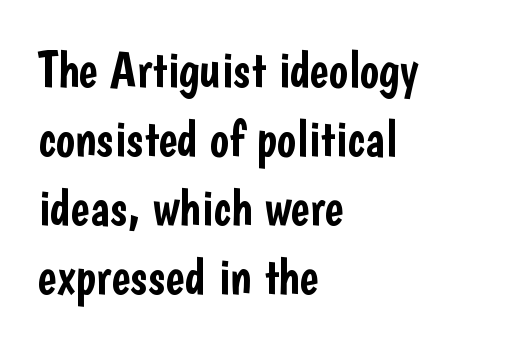
Q: Is the text italic (slanted)? A: No, it is upright.
Q: Is the typeface a serif or a sans-serif typeface? A: Sans-serif.
Q: Is the text underlined? A: No.
Q: How is the paragraph aligned? A: Left-aligned.
Q: Is the spacing between letters normal or unusually wide? A: Normal.
Q: Is the spacing between lines tight, normal or loose? A: Normal.
Q: Width (condensed, normal, or wide)? A: Condensed.
Q: Stroke contrast? A: Low.
Q: x-height? A: Medium.
Q: Monospaced? A: No.
